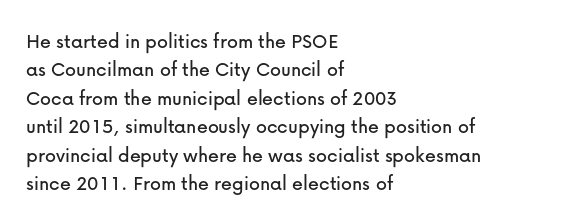
Does extra space separate the letters? No, they use regular spacing. Rows of type keep a routine distance in the vertical direction. Descender tails drop into unmarked territory. No italicization has been applied; the sample stays upright.
